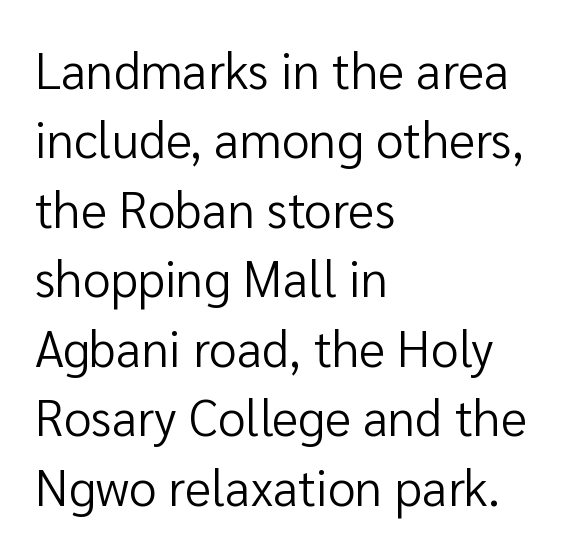
The image shows 50 px regular-weight sans-serif type, upright; set left-aligned, normal line spacing (1.39x), normal letter spacing, not underlined; low stroke contrast and a medium x-height.
